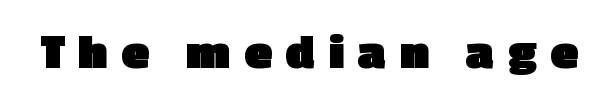
Q: Is the text bold? A: Yes.
Q: Is the text italic (slanted)? A: No, it is upright.
Q: Is the typeface a serif or a sans-serif typeface? A: Sans-serif.
Q: Is the text underlined? A: No.
Q: Is the spacing between letters normal or unusually wide? A: Unusually wide.
Q: Width (condensed, normal, or wide)? A: Normal.
Q: x-height? A: Medium.
Q: Monospaced? A: No.
